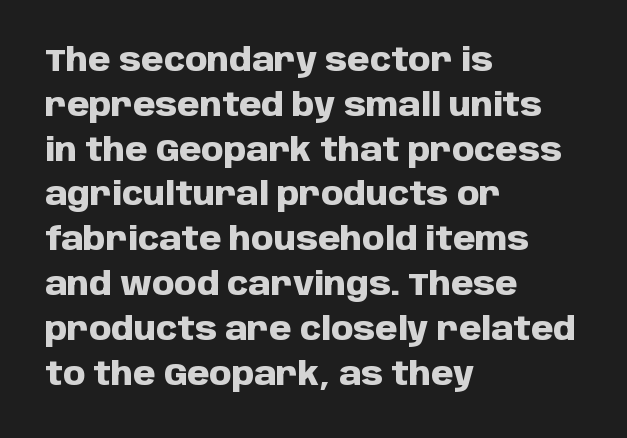
Evenly set lines give the paragraph a standard silhouette. This is sans-serif lettering, the kind often seen on screens and signage. Designer's note — italics off, roman on. Here the glyphs are tracked normally, forming tight word shapes. Varying glyph widths throughout — classic text-font behaviour.
